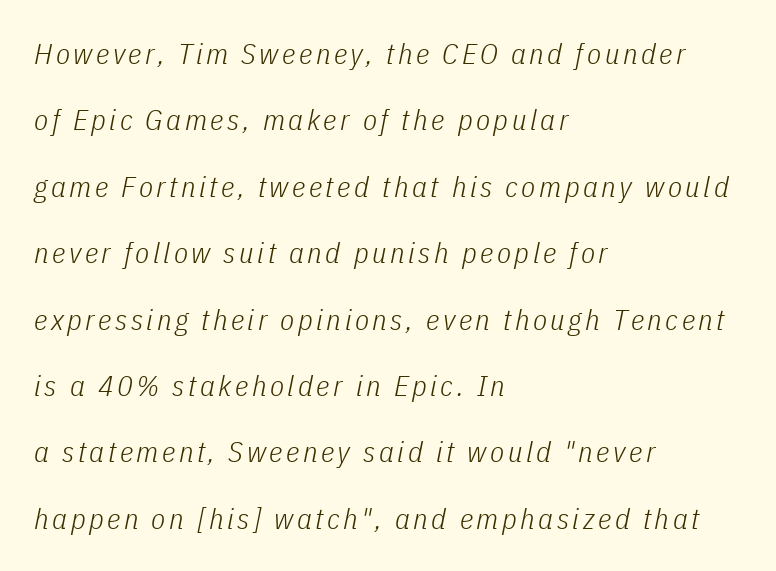
{"italic": "yes", "lean": "right", "slant_degrees": 11, "bold": "no", "weight": "light", "width": "condensed", "stroke_contrast": "low", "x_height": "medium", "monospaced": "no", "underline": "no", "align": "left", "line_spacing": "loose", "line_spacing_ratio": 2.29, "glyph_px": 29}
